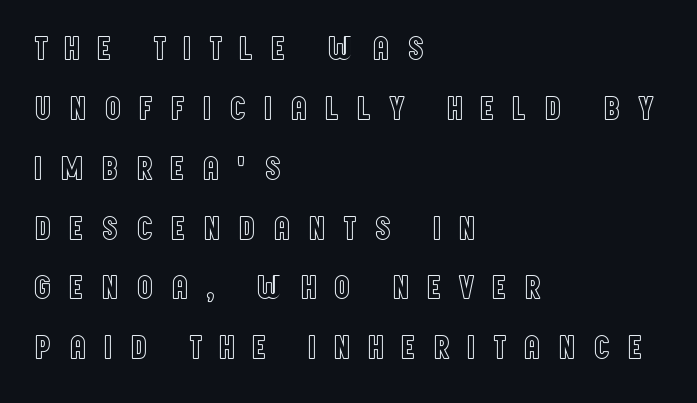
{"italic": "no", "width": "condensed", "x_height": "large", "monospaced": "no", "underline": "no", "align": "left", "line_spacing_ratio": 1.76, "letter_spacing": "wide", "letter_spacing_em": 0.49, "glyph_px": 34}
